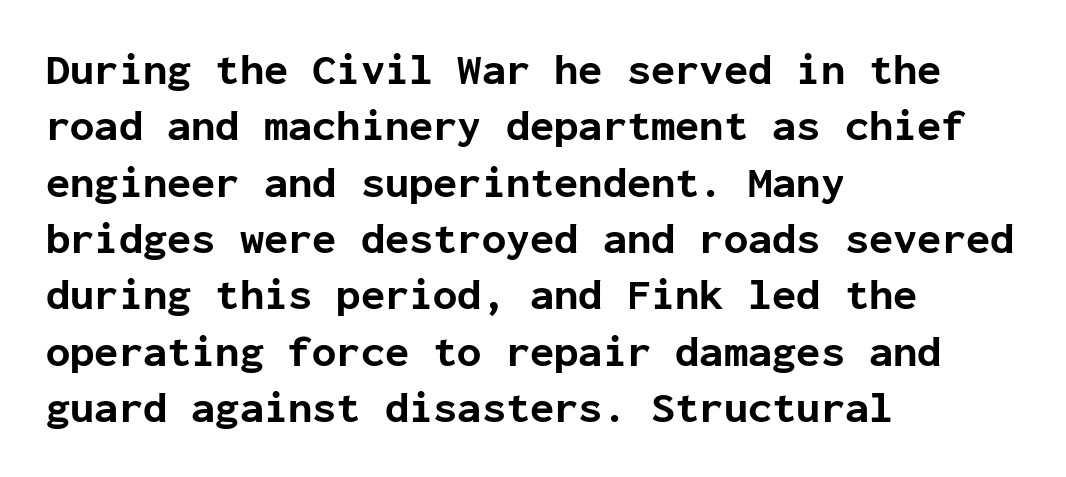
Q: Is the text bold? A: Yes.
Q: Is the text italic (slanted)? A: No, it is upright.
Q: Is the typeface a serif or a sans-serif typeface? A: Sans-serif.
Q: Is the text underlined? A: No.
Q: How is the paragraph aligned? A: Left-aligned.
Q: Is the spacing between letters normal or unusually wide? A: Normal.
Q: Is the spacing between lines tight, normal or loose? A: Normal.
Q: Width (condensed, normal, or wide)? A: Normal.
Q: Stroke contrast? A: Low.
Q: x-height? A: Medium.
Q: Monospaced? A: Yes.
